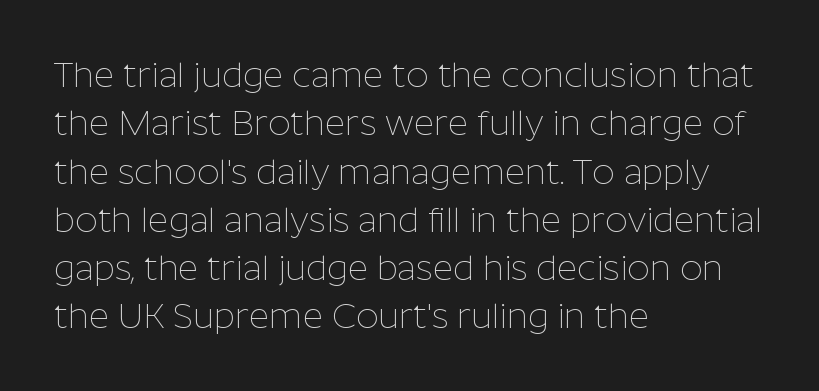
Q: Is the text bold? A: No.
Q: Is the text italic (slanted)? A: No, it is upright.
Q: Is the typeface a serif or a sans-serif typeface? A: Sans-serif.
Q: Is the text underlined? A: No.
Q: How is the paragraph aligned? A: Left-aligned.
Q: Is the spacing between letters normal or unusually wide? A: Normal.
Q: Is the spacing between lines tight, normal or loose? A: Normal.
Q: Width (condensed, normal, or wide)? A: Normal.
Q: Stroke contrast? A: Low.
Q: x-height? A: Medium.
Q: Monospaced? A: No.
